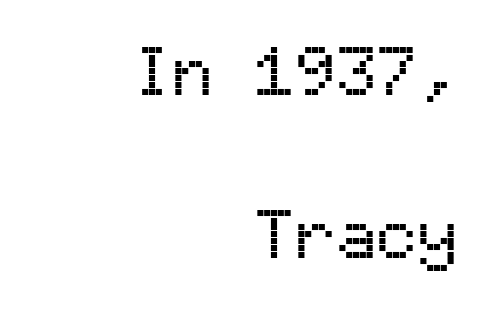
There is no visible air inserted between adjacent glyphs. Honestly, there is no underline to notice here at all. These lines are rendered in a fixed-pitch font. This block would shrink considerably if given ordinary leading; it's expanded now. The designer went with a sans here, leaving each stem footless.
